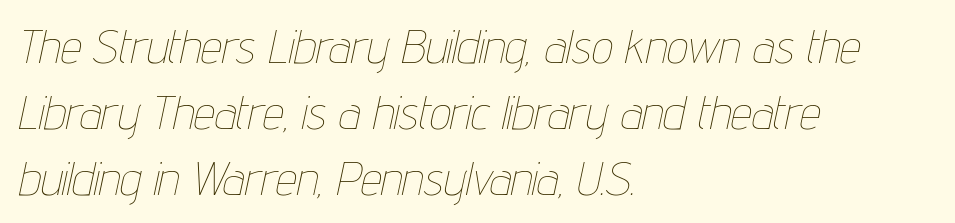
Q: Is the text bold? A: No.
Q: Is the text italic (slanted)? A: Yes, it leans right by about 12 degrees.
Q: Is the text underlined? A: No.
Q: How is the paragraph aligned? A: Left-aligned.
Q: Is the spacing between letters normal or unusually wide? A: Normal.
Q: Is the spacing between lines tight, normal or loose? A: Normal.
Q: Width (condensed, normal, or wide)? A: Condensed.
Q: Stroke contrast? A: Low.
Q: x-height? A: Medium.
Q: Monospaced? A: No.
